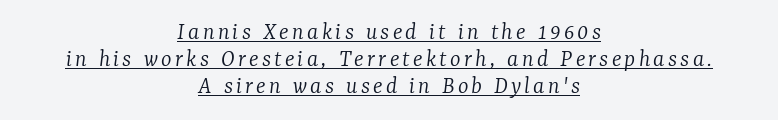
{"italic": "yes", "lean": "right", "slant_degrees": 7, "bold": "no", "underline": "yes", "align": "center", "line_spacing": "tight", "line_spacing_ratio": 1.08, "glyph_px": 25}
